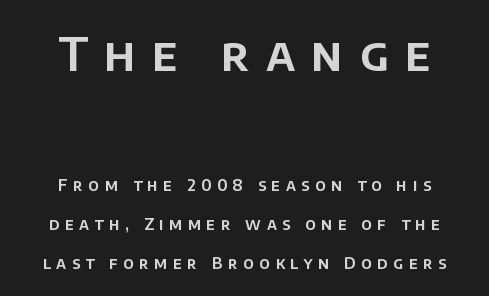
{"serif": "no", "italic": "no", "width": "normal", "stroke_contrast": "low", "x_height": "large", "monospaced": "no", "underline": "no", "align": "center", "line_spacing": "loose", "line_spacing_ratio": 2.44, "letter_spacing": "wide", "letter_spacing_em": 0.34, "larger_block": "first", "size_ratio": 2.94, "glyph_px": 47}
